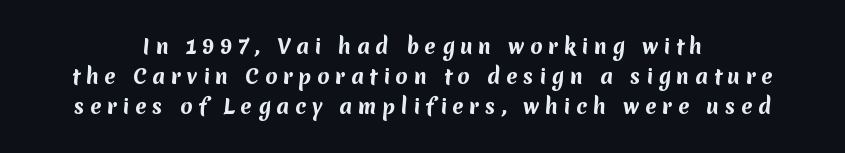
{"bold": "yes", "underline": "no", "align": "center", "line_spacing": "normal", "line_spacing_ratio": 1.51, "letter_spacing": "wide", "letter_spacing_em": 0.28, "glyph_px": 20}
